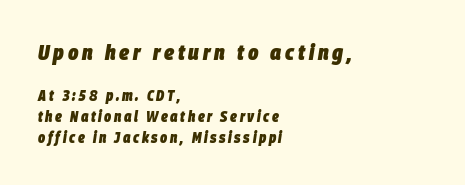
This is heavy type, rendered in bold. Observe the lean: these are italic letterforms. Any mark beneath the type? The region is blank. Teacher's note: observe the even left margin — that is flush-left alignment. The first block has been scaled up relative to the second. Rows of type keep a routine distance in the vertical direction.
